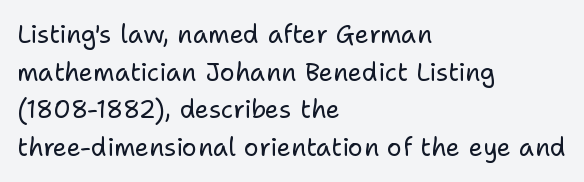
Q: Is the text bold? A: No.
Q: Is the text italic (slanted)? A: No, it is upright.
Q: Is the text underlined? A: No.
Q: How is the paragraph aligned? A: Left-aligned.
Q: Is the spacing between letters normal or unusually wide? A: Normal.
Q: Is the spacing between lines tight, normal or loose? A: Normal.
